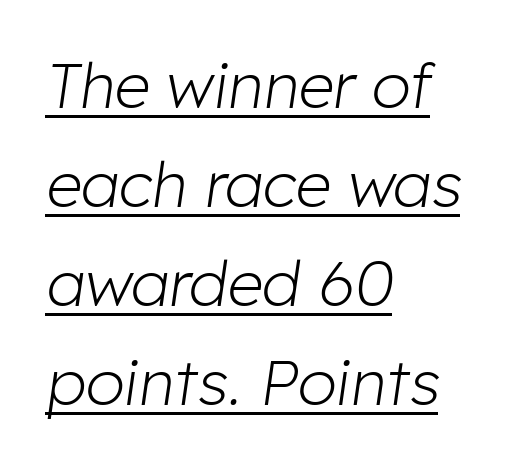
Bold? No — there's no thickening of the strokes. The specimen reads as italic at a glance. Regarding leading, the lines here are spaced in the standard way. This sample has the flowing, uneven cadence of proportional lettering. This sample is left-justified, so line endings fall wherever the words run out.
